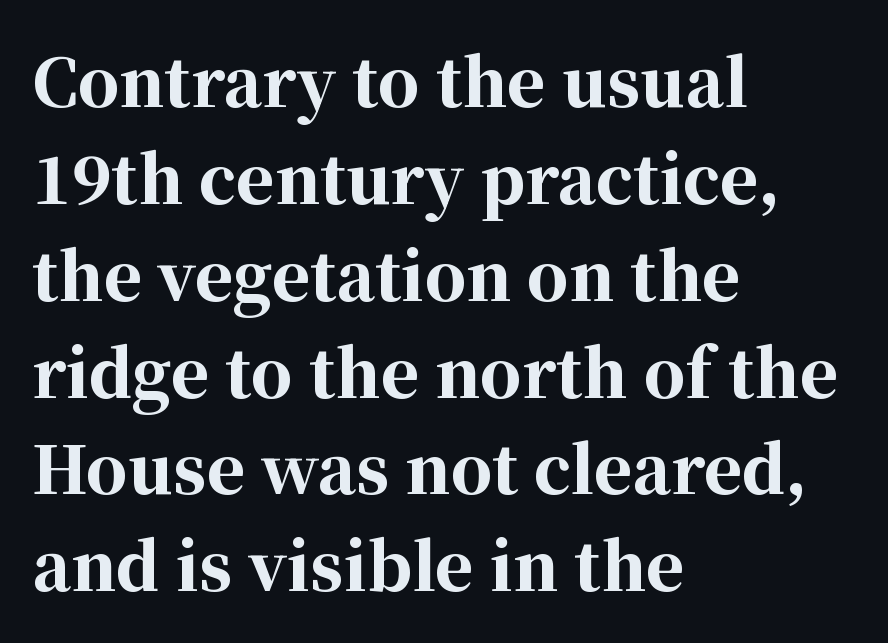
Q: Is the text bold? A: Yes.
Q: Is the text italic (slanted)? A: No, it is upright.
Q: Is the typeface a serif or a sans-serif typeface? A: Serif.
Q: Is the text underlined? A: No.
Q: How is the paragraph aligned? A: Left-aligned.
Q: Is the spacing between letters normal or unusually wide? A: Normal.
Q: Is the spacing between lines tight, normal or loose? A: Normal.
Q: Width (condensed, normal, or wide)? A: Normal.
Q: Stroke contrast? A: High.
Q: x-height? A: Medium.
Q: Monospaced? A: No.
